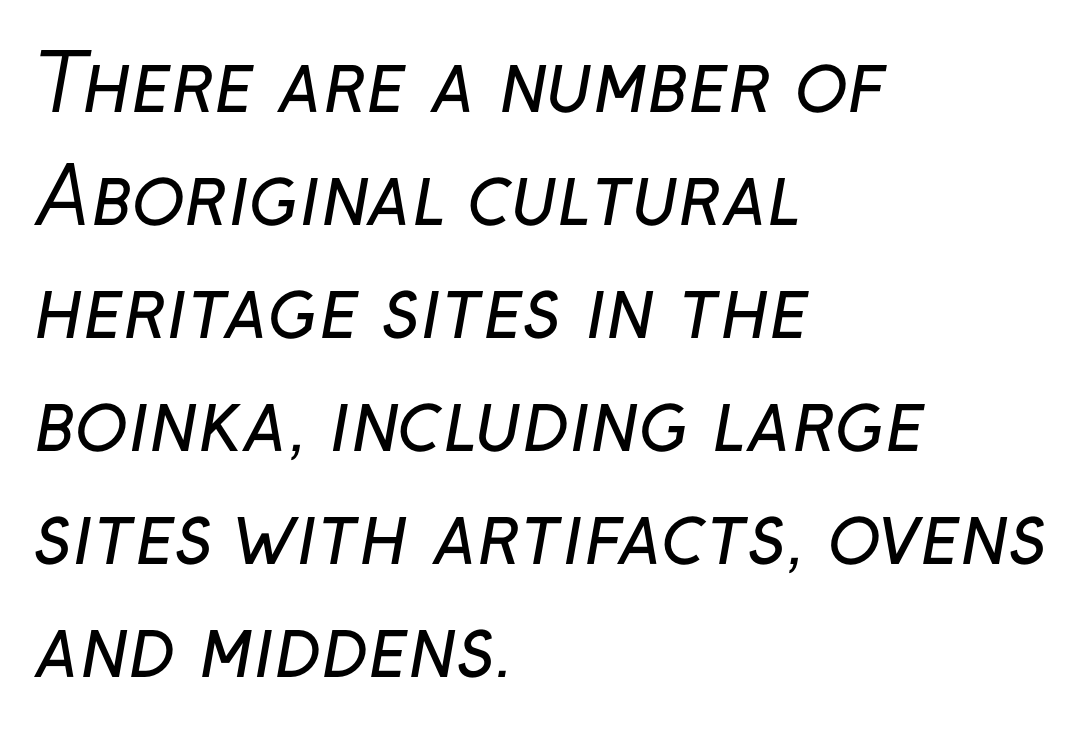
{"serif": "no", "bold": "no", "weight": "regular", "width": "normal", "stroke_contrast": "low", "x_height": "medium", "monospaced": "no", "underline": "no", "align": "left", "line_spacing": "normal", "line_spacing_ratio": 1.45, "letter_spacing": "normal", "letter_spacing_em": 0.0, "glyph_px": 78}
